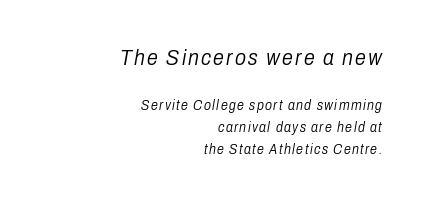
The image shows 22 px text type, italic (leaning right); set right-aligned, normal line spacing (1.57x), not underlined; the first (top) block is 1.57x larger.
